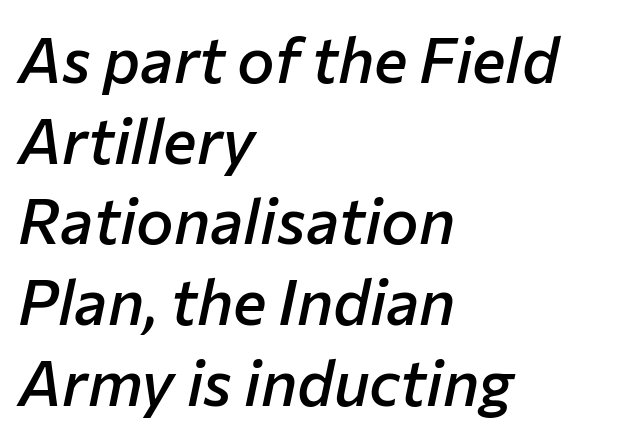
Q: Is the text bold? A: Semi-bold.
Q: Is the text italic (slanted)? A: Yes, it leans right by about 12 degrees.
Q: Is the text underlined? A: No.
Q: How is the paragraph aligned? A: Left-aligned.
Q: Is the spacing between letters normal or unusually wide? A: Normal.
Q: Is the spacing between lines tight, normal or loose? A: Normal.
Q: Width (condensed, normal, or wide)? A: Normal.
Q: Stroke contrast? A: Low.
Q: x-height? A: Medium.
Q: Monospaced? A: No.
